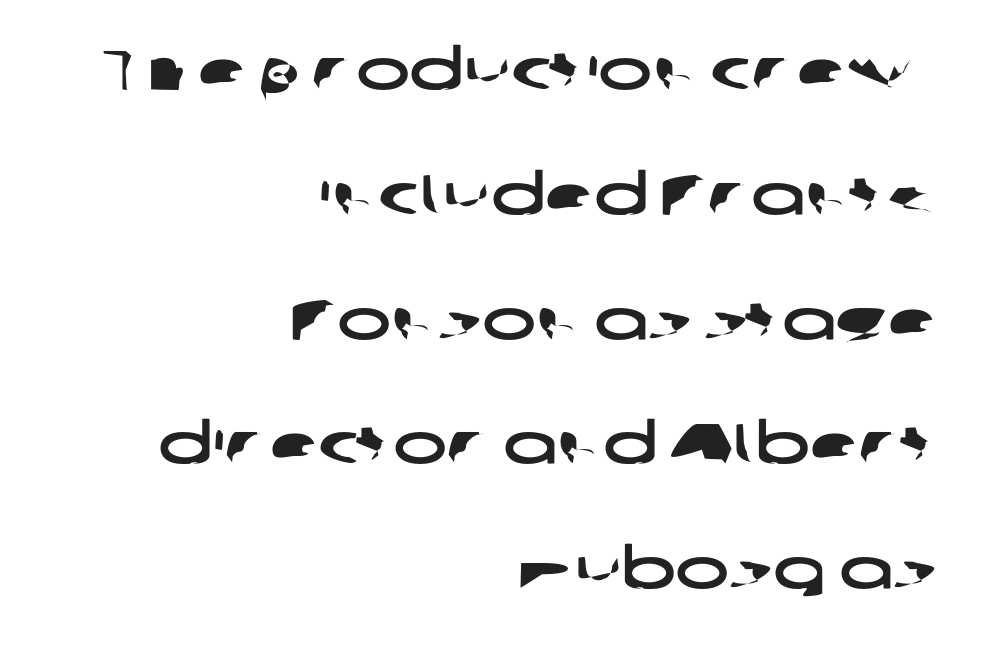
Q: Is the typeface a serif or a sans-serif typeface? A: Sans-serif.
Q: Is the text underlined? A: No.
Q: How is the paragraph aligned? A: Right-aligned.
Q: Is the spacing between letters normal or unusually wide? A: Normal.
Q: Is the spacing between lines tight, normal or loose? A: Loose.
Q: Width (condensed, normal, or wide)? A: Wide.
Q: Stroke contrast? A: Low.
Q: x-height? A: Medium.
Q: Monospaced? A: No.
